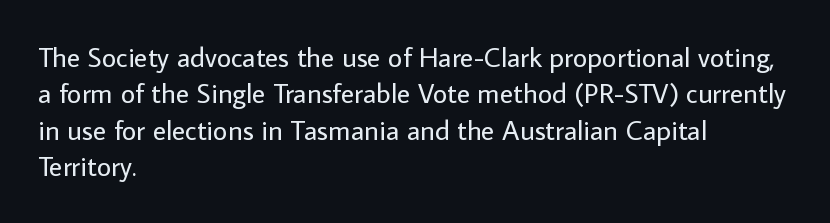
Q: Is the text bold? A: No.
Q: Is the text italic (slanted)? A: No, it is upright.
Q: Is the typeface a serif or a sans-serif typeface? A: Sans-serif.
Q: Is the text underlined? A: No.
Q: How is the paragraph aligned? A: Left-aligned.
Q: Is the spacing between letters normal or unusually wide? A: Normal.
Q: Is the spacing between lines tight, normal or loose? A: Normal.
Q: Width (condensed, normal, or wide)? A: Normal.
Q: Stroke contrast? A: Low.
Q: x-height? A: Medium.
Q: Monospaced? A: No.
